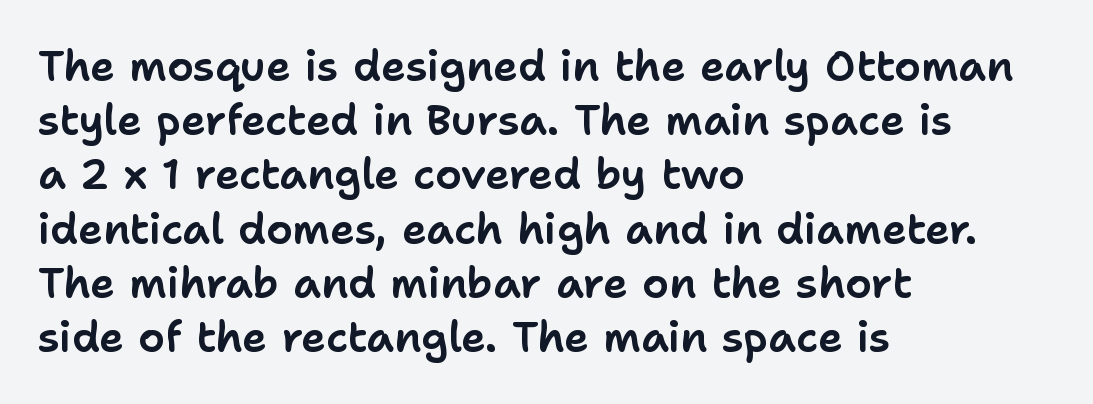
Q: Is the text italic (slanted)? A: No, it is upright.
Q: Is the typeface a serif or a sans-serif typeface? A: Sans-serif.
Q: Is the text underlined? A: No.
Q: How is the paragraph aligned? A: Left-aligned.
Q: Is the spacing between letters normal or unusually wide? A: Normal.
Q: Is the spacing between lines tight, normal or loose? A: Normal.
Q: Width (condensed, normal, or wide)? A: Normal.
Q: Stroke contrast? A: Low.
Q: x-height? A: Medium.
Q: Monospaced? A: No.
